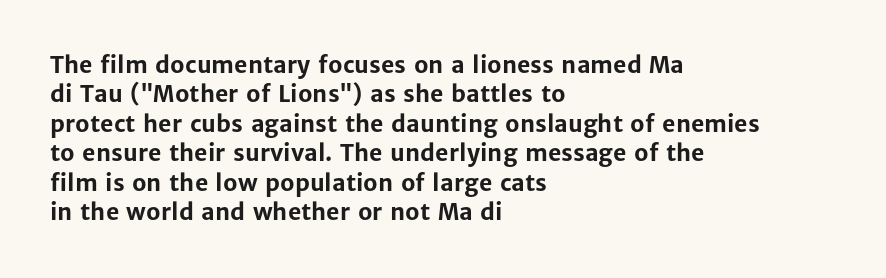
The image shows 23 px bold type, upright; set left-aligned, normal line spacing (1.28x), normal letter spacing, not underlined.
